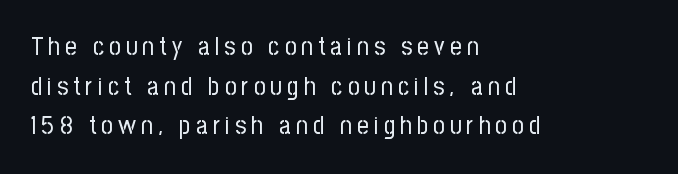
The image shows 25 px text type, upright; set left-aligned, normal line spacing (1.59x), unusually wide letter spacing (+0.21 em), not underlined.
